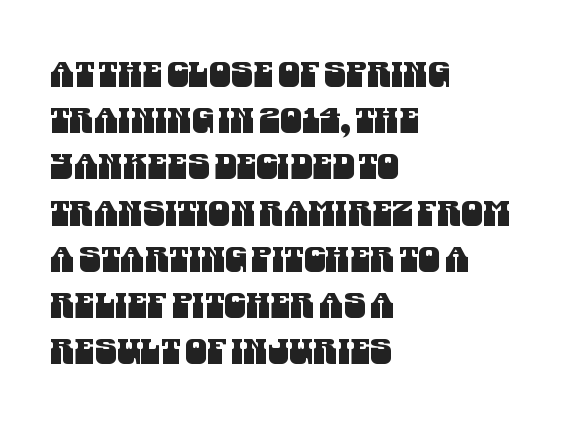
Vertical spacing — default. This sample uses plain, unmodified letter spacing. Note: no serifs on the glyphs. Nobody drew a line under any word here. Is this a fixed-width face? No — the glyphs have proportional, varying widths. Horizontally, the lines are justified to the leading edge only.
